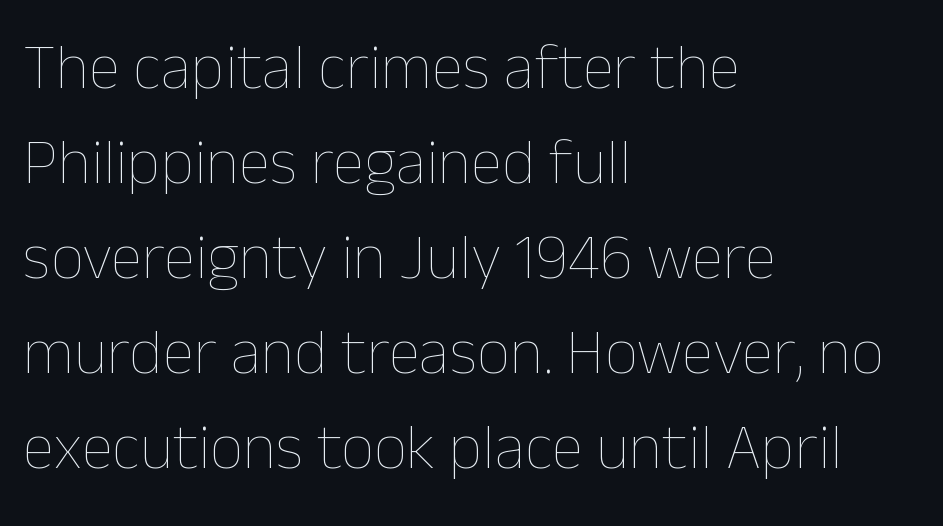
{"italic": "no", "bold": "no", "weight": "thin", "width": "normal", "stroke_contrast": "low", "x_height": "medium", "monospaced": "no", "underline": "no", "align": "left", "line_spacing": "normal", "line_spacing_ratio": 1.46, "letter_spacing": "normal", "letter_spacing_em": 0.0, "glyph_px": 65}
